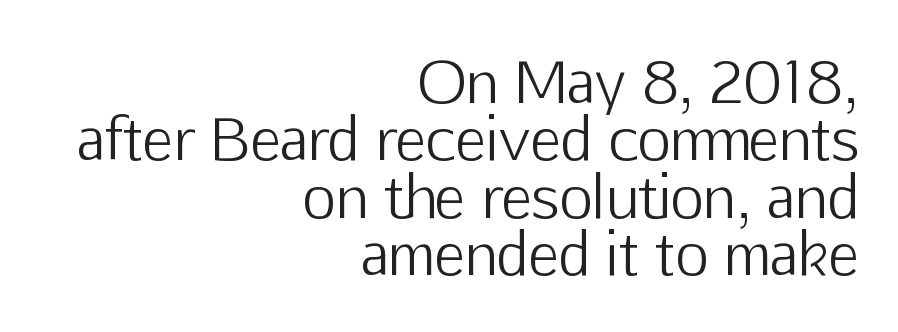
Characters follow at the spacing the type designer built in. Just letters on the line, the space beneath them empty. The ragged edge is on the left, which tells us the setting is flush right. Weight class: somewhere from thin through regular.
